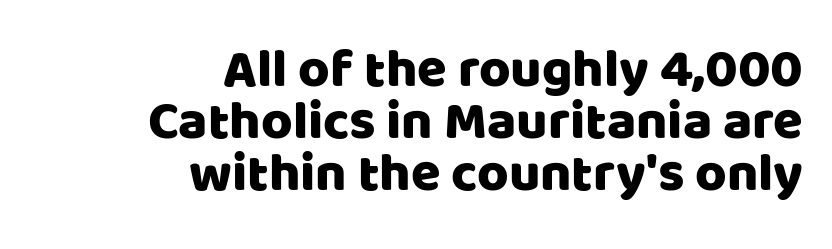
Q: Is the text italic (slanted)? A: No, it is upright.
Q: Is the typeface a serif or a sans-serif typeface? A: Sans-serif.
Q: Is the text underlined? A: No.
Q: How is the paragraph aligned? A: Right-aligned.
Q: Is the spacing between letters normal or unusually wide? A: Normal.
Q: Is the spacing between lines tight, normal or loose? A: Tight.
Q: Width (condensed, normal, or wide)? A: Normal.
Q: Stroke contrast? A: Low.
Q: x-height? A: Large.
Q: Monospaced? A: No.
